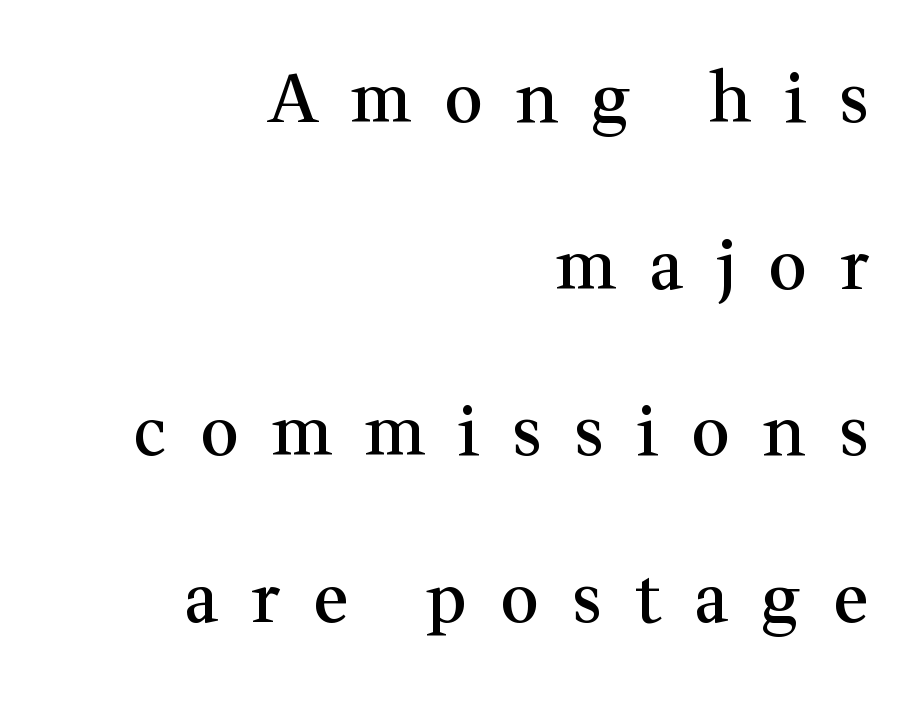
{"serif": "yes", "italic": "no", "bold": "semi", "weight": "semibold", "width": "normal", "stroke_contrast": "medium", "x_height": "medium", "monospaced": "no", "underline": "no", "align": "right", "line_spacing": "loose", "line_spacing_ratio": 2.45, "letter_spacing": "wide", "letter_spacing_em": 0.48, "glyph_px": 68}
